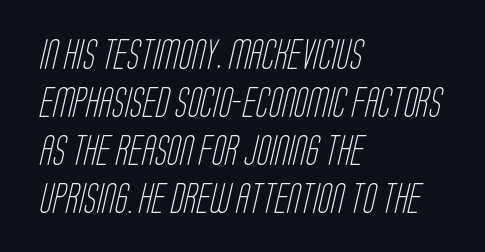
{"serif": "no", "bold": "no", "weight": "light", "width": "condensed", "stroke_contrast": "low", "x_height": "large", "monospaced": "no", "underline": "no", "align": "left", "line_spacing": "normal", "line_spacing_ratio": 1.6, "letter_spacing": "normal", "letter_spacing_em": 0.0, "glyph_px": 30}
